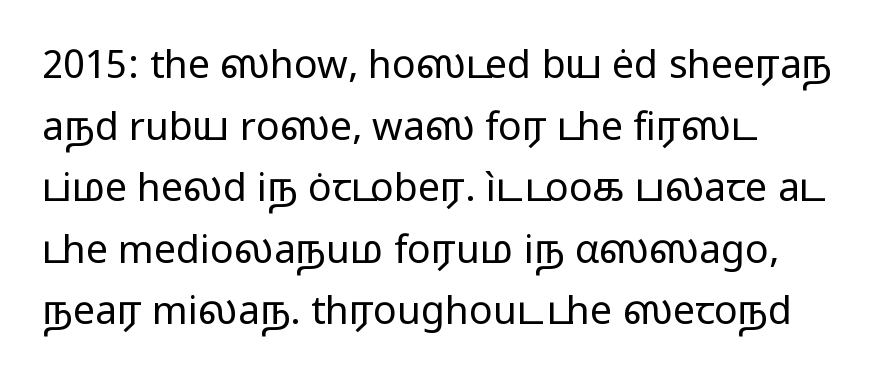
Q: Is the text bold? A: No.
Q: Is the text italic (slanted)? A: No, it is upright.
Q: Is the typeface a serif or a sans-serif typeface? A: Sans-serif.
Q: Is the text underlined? A: No.
Q: How is the paragraph aligned? A: Left-aligned.
Q: Is the spacing between letters normal or unusually wide? A: Normal.
Q: Is the spacing between lines tight, normal or loose? A: Normal.
Q: Width (condensed, normal, or wide)? A: Wide.
Q: Stroke contrast? A: Low.
Q: x-height? A: Medium.
Q: Monospaced? A: No.
